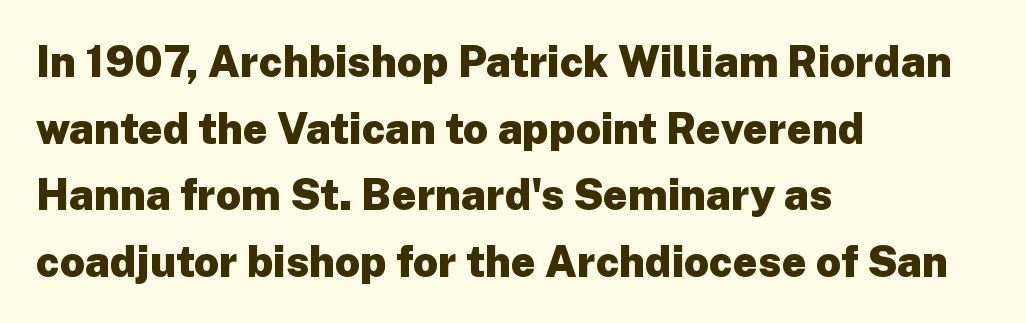
{"serif": "no", "italic": "no", "bold": "yes", "weight": "heavy", "width": "normal", "stroke_contrast": "low", "x_height": "medium", "monospaced": "no", "underline": "no", "align": "left", "line_spacing": "normal", "line_spacing_ratio": 1.55, "letter_spacing": "normal", "letter_spacing_em": 0.0, "glyph_px": 43}
